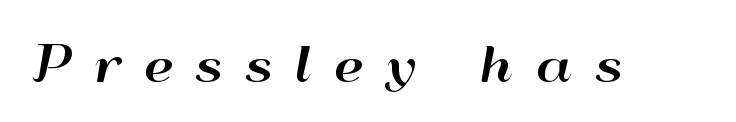
The tracking reads as deliberately expanded to a designer's eye. Anything drawn beneath the words? Only blank space. Character widths vary here, with narrow letters taking less room than wide ones. Serifs: no, the terminals of the letterforms are clean.
